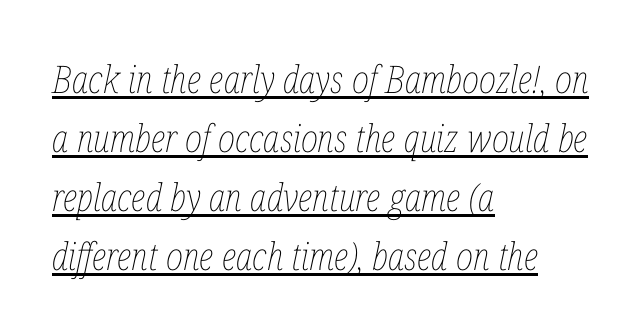
{"italic": "yes", "lean": "right", "slant_degrees": 12, "bold": "no", "weight": "thin", "width": "condensed", "stroke_contrast": "low", "x_height": "medium", "monospaced": "no", "underline": "yes", "align": "left", "line_spacing": "normal", "line_spacing_ratio": 1.55, "letter_spacing": "normal", "letter_spacing_em": 0.0, "glyph_px": 38}
